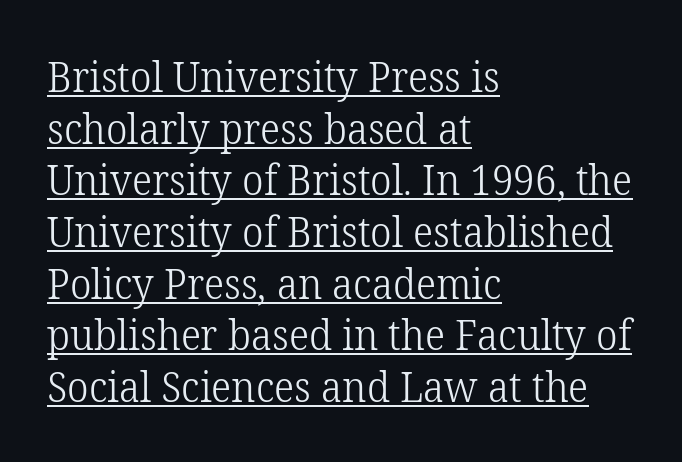
Casual observation: everything's shoved over to the left. Is there an underline? Yes — a line sits under the letters. Observe the serifs anchoring each vertical stroke in this sample. Proportional: the letters do not fall into vertical columns. Compared with typical body copy, the letter spacing here is the same.
